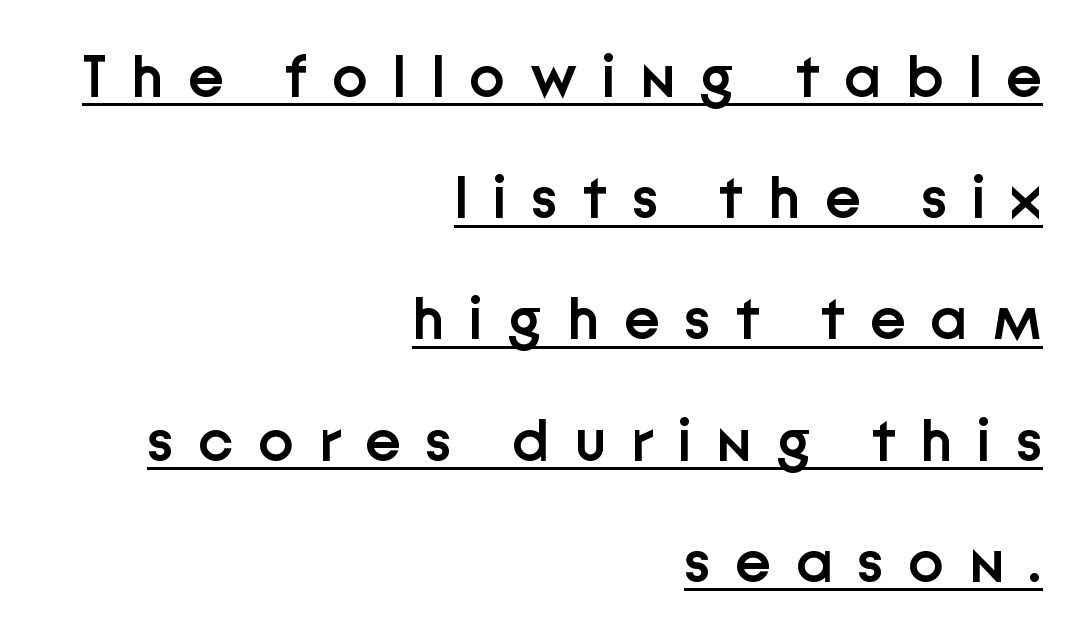
The image shows 60 px semibold sans-serif type, upright; set right-aligned, loose line spacing (2.02x), unusually wide letter spacing (+0.41 em), underlined; low stroke contrast and a medium x-height.
